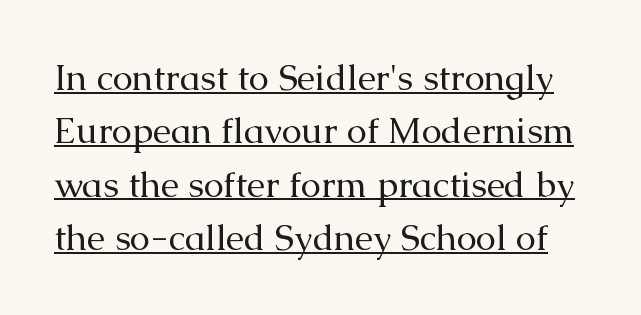
The image shows 36 px regular-weight serif type, upright; set normal line spacing (1.48x), normal letter spacing, underlined; medium stroke contrast and a medium x-height.
